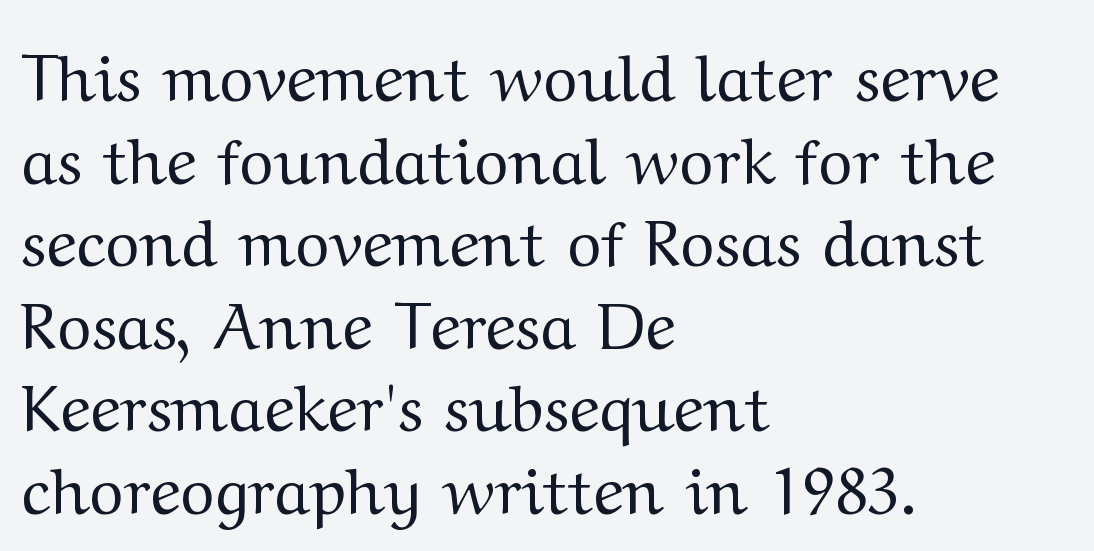
{"serif": "yes", "italic": "no", "bold": "no", "weight": "regular", "width": "wide", "stroke_contrast": "medium", "x_height": "medium", "monospaced": "no", "underline": "no", "align": "left", "line_spacing": "normal", "line_spacing_ratio": 1.27, "letter_spacing": "normal", "letter_spacing_em": 0.0, "glyph_px": 65}
